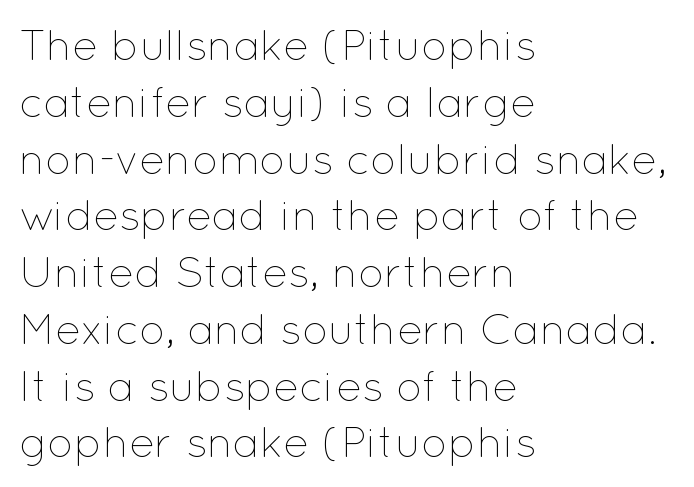
{"italic": "no", "bold": "no", "weight": "thin", "width": "normal", "stroke_contrast": "low", "x_height": "medium", "monospaced": "no", "underline": "no", "align": "left", "line_spacing": "normal", "line_spacing_ratio": 1.32, "letter_spacing": "normal", "letter_spacing_em": 0.0, "glyph_px": 43}
